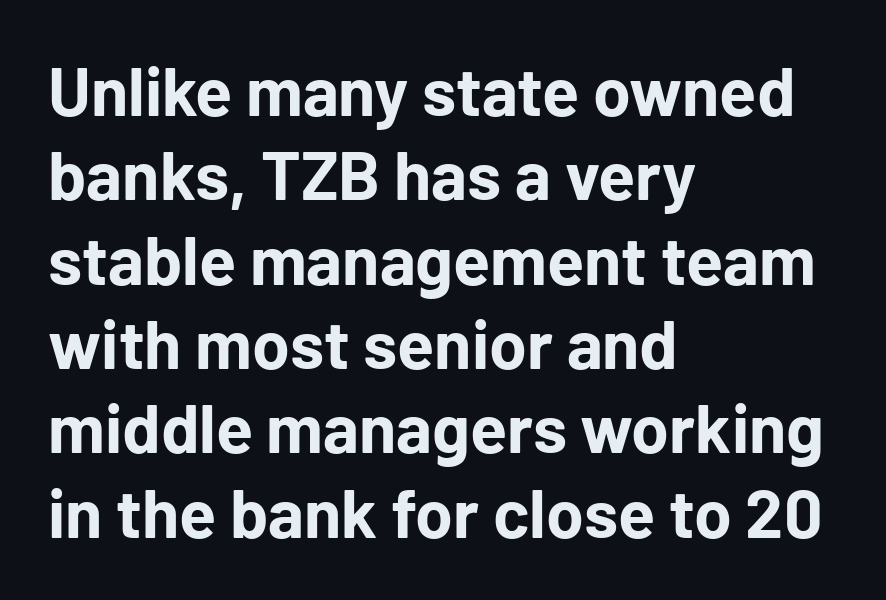
Honestly, there is no underline to notice here at all. Letterform terminals end flat and unadorned throughout the passage. Compared with typical body copy, the letter spacing here is the same. Ordinary non-slanted type is in use. Set as a true bold cut, around the 700 mark.
